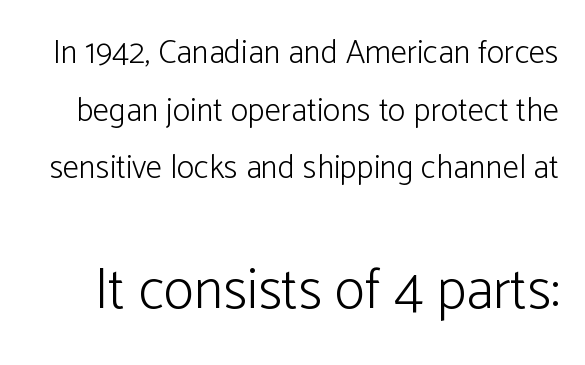
Descenders hang freely into open space. Size contrast runs from small at the top to large at the bottom. A light-to-regular cut is what we see here. No italicization has been applied; the sample stays upright.
